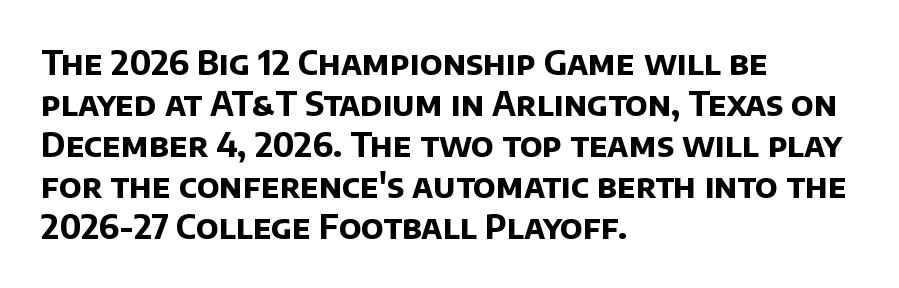
Caption: bold face, heavy strokes. Stroke terminals: plain, sans-serif. The rendering keeps characters at their native spacing. Anything drawn beneath the words? Only blank space. Teacher's note: observe the even left margin — that is flush-left alignment. Note the varied advance widths — an 'i' is clearly narrower than an 'm'.
